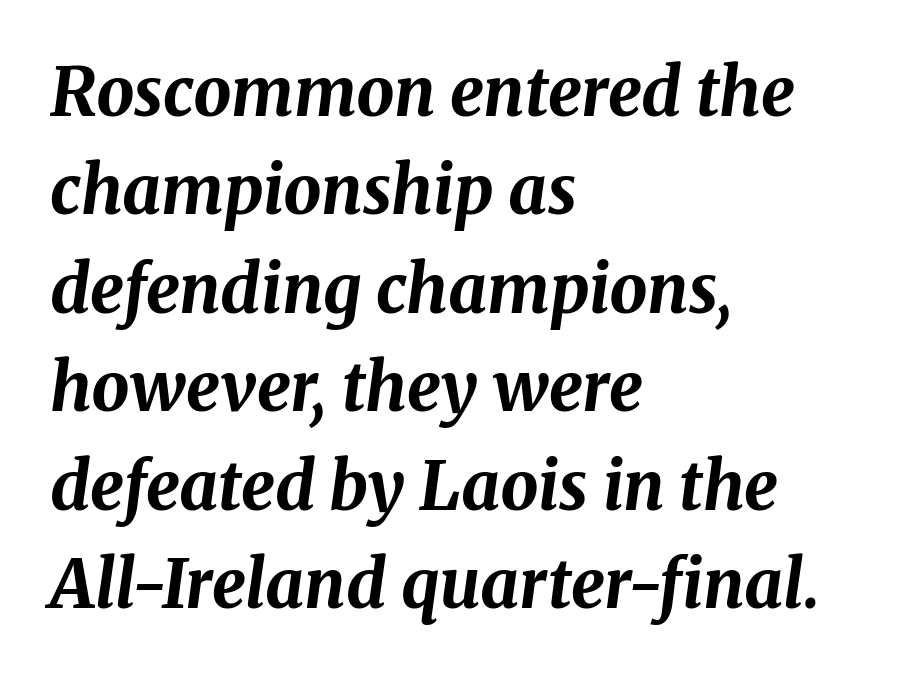
{"italic": "yes", "lean": "right", "slant_degrees": 8, "bold": "yes", "weight": "bold", "width": "normal", "stroke_contrast": "medium", "x_height": "medium", "monospaced": "no", "underline": "no", "align": "left", "line_spacing": "normal", "line_spacing_ratio": 1.47, "letter_spacing": "normal", "letter_spacing_em": 0.0, "glyph_px": 67}
